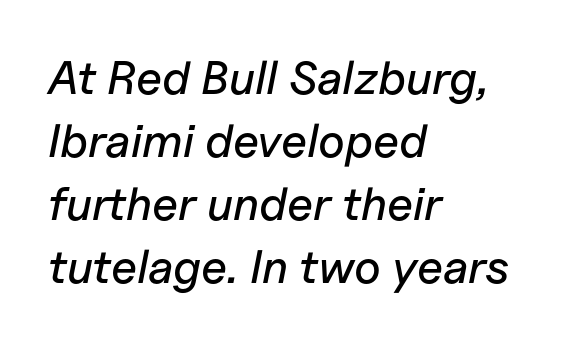
The image shows 47 px text type, italic (leaning right); set left-aligned, normal line spacing (1.34x), normal letter spacing, not underlined; low stroke contrast and a medium x-height.
